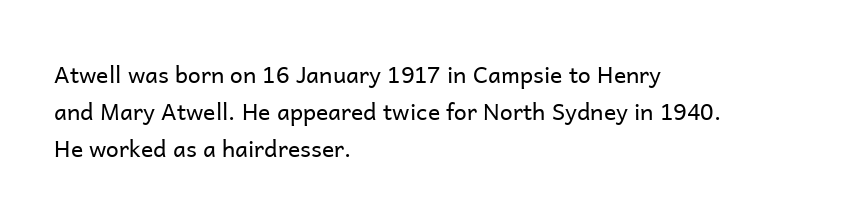
The rendering uses a moderate line-height, typical for paragraphs. The cut favours lightness, reaching ordinary text weight at its darkest. This is roman type, the default non-slanted kind. A student would call this left alignment; a typographer would say flush left, rag right. Honestly, there is no underline to notice here at all. The letterforms sit shoulder to shoulder at normal distance.
